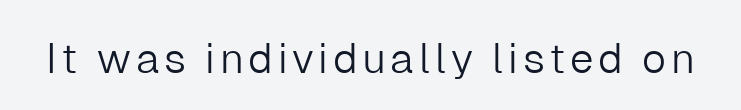
Q: Is the text bold? A: No.
Q: Is the text italic (slanted)? A: No, it is upright.
Q: Is the typeface a serif or a sans-serif typeface? A: Sans-serif.
Q: Is the text underlined? A: No.
Q: Width (condensed, normal, or wide)? A: Normal.
Q: Stroke contrast? A: Low.
Q: x-height? A: Medium.
Q: Monospaced? A: No.
